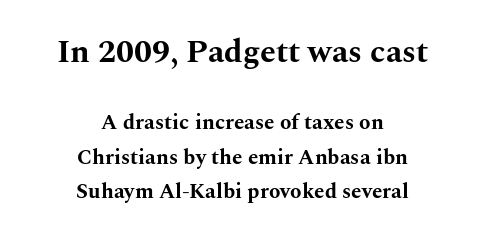
Q: Is the text bold? A: Yes.
Q: Is the text italic (slanted)? A: No, it is upright.
Q: Is the typeface a serif or a sans-serif typeface? A: Serif.
Q: Is the text underlined? A: No.
Q: How is the paragraph aligned? A: Centered.
Q: Is the spacing between letters normal or unusually wide? A: Normal.
Q: Is the spacing between lines tight, normal or loose? A: Normal.
Q: Which block of text is set in a larger size, the first (top) or the second (bottom)? A: The first (top) one.
Q: Width (condensed, normal, or wide)? A: Wide.
Q: Stroke contrast? A: Medium.
Q: x-height? A: Medium.
Q: Monospaced? A: No.
